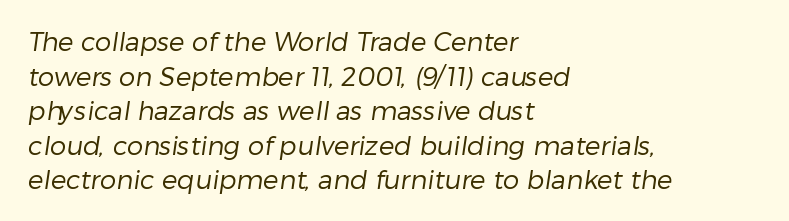
The image shows 26 px text type; set left-aligned, normal line spacing (1.33x), normal letter spacing, not underlined.
